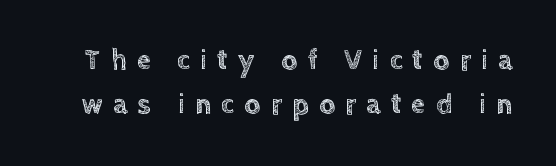
{"italic": "no", "width": "normal", "x_height": "large", "monospaced": "no", "underline": "no", "line_spacing": "normal", "line_spacing_ratio": 1.56, "letter_spacing": "wide", "letter_spacing_em": 0.37, "glyph_px": 28}
